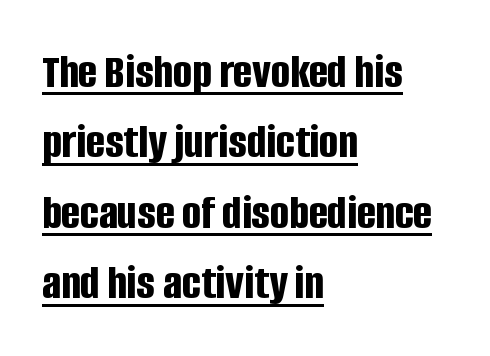
The image shows 50 px bold, condensed sans-serif type, upright; set left-aligned, normal line spacing (1.41x), normal letter spacing, underlined; low stroke contrast and a large x-height.
